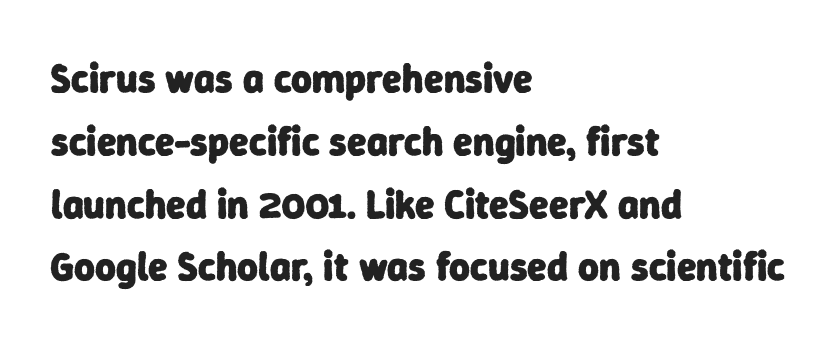
The image shows 40 px heavy sans-serif type; set left-aligned, normal line spacing (1.57x), normal letter spacing, not underlined; low stroke contrast and a medium x-height.
